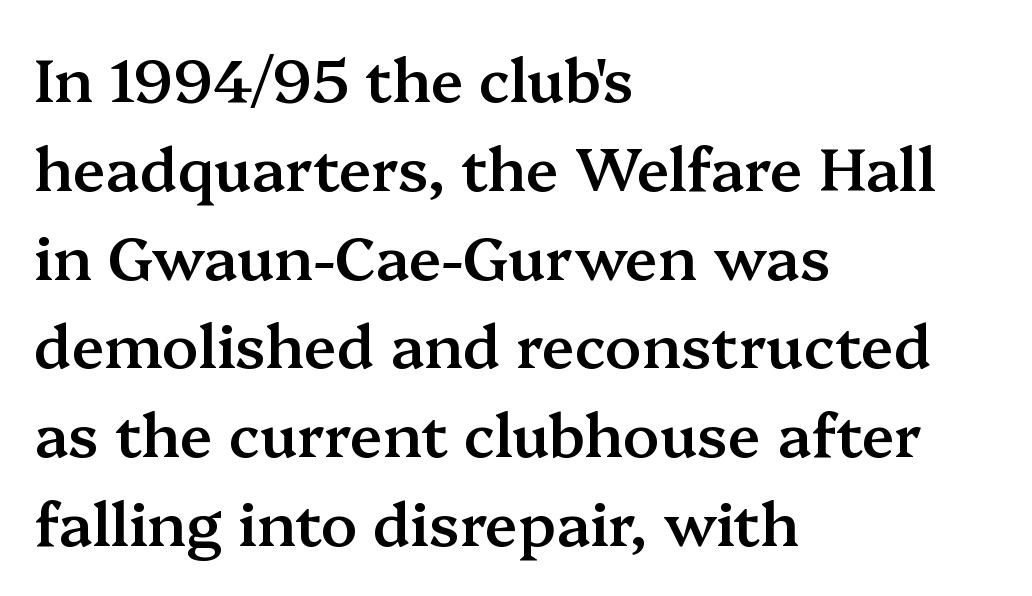
The image shows 60 px semibold serif type, upright; set left-aligned, normal line spacing (1.48x), normal letter spacing, not underlined; medium stroke contrast and a medium x-height.
